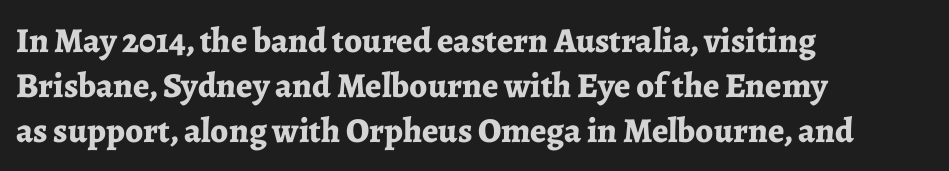
{"serif": "yes", "italic": "no", "bold": "yes", "weight": "bold", "width": "normal", "stroke_contrast": "low", "x_height": "medium", "monospaced": "no", "underline": "no", "align": "left", "line_spacing": "normal", "line_spacing_ratio": 1.28, "letter_spacing": "normal", "letter_spacing_em": 0.0, "glyph_px": 35}
